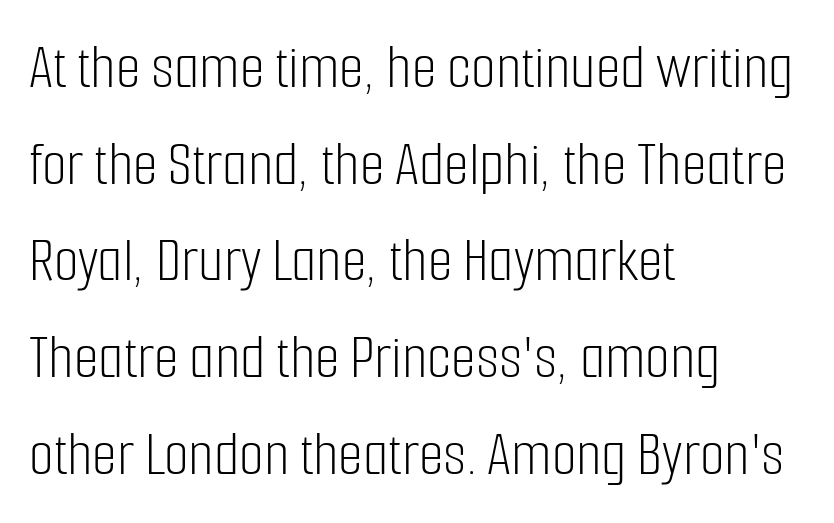
The image shows 64 px light, condensed sans-serif type, upright; set left-aligned, normal line spacing (1.51x), normal letter spacing, not underlined; low stroke contrast and a medium x-height.
